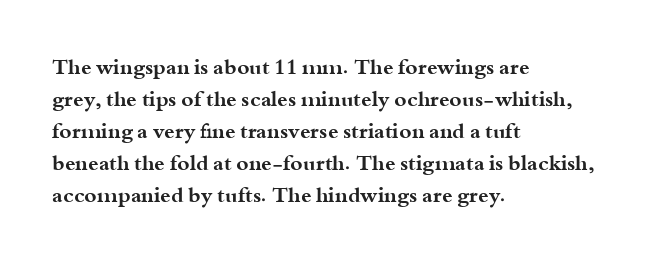
{"italic": "no", "bold": "yes", "underline": "no", "align": "left", "line_spacing": "normal", "line_spacing_ratio": 1.52, "letter_spacing": "normal", "letter_spacing_em": 0.0, "glyph_px": 21}
